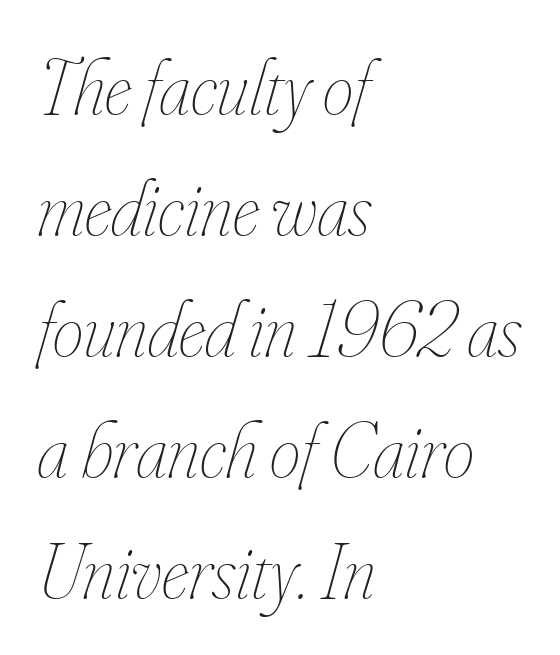
The image shows 78 px thin, condensed type, italic (leaning right); set left-aligned, normal line spacing (1.55x), normal letter spacing, not underlined; low stroke contrast and a small x-height.
